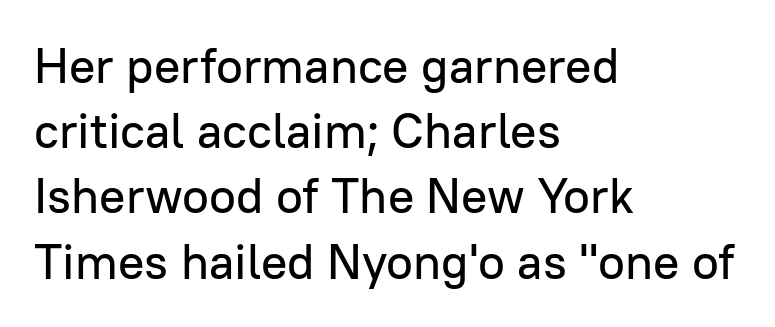
The image shows 49 px sans-serif type, upright; set left-aligned, normal line spacing (1.33x), normal letter spacing, not underlined; low stroke contrast and a medium x-height.
